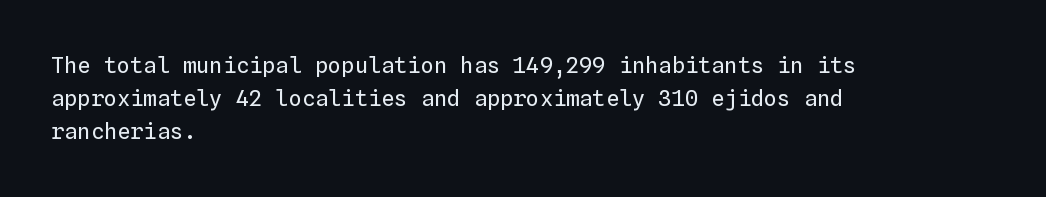
The image shows 22 px text type, upright; set left-aligned, normal line spacing (1.51x), normal letter spacing, not underlined.
